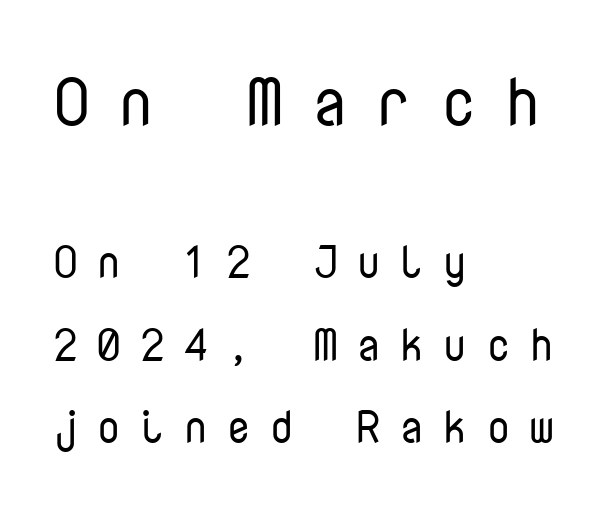
The image shows 67 px regular-weight sans-serif type, upright, monospaced; set left-aligned, line spacing 1.83x, unusually wide letter spacing (+0.4 em), not underlined; the first (top) block is 1.49x larger; low stroke contrast and a medium x-height.
